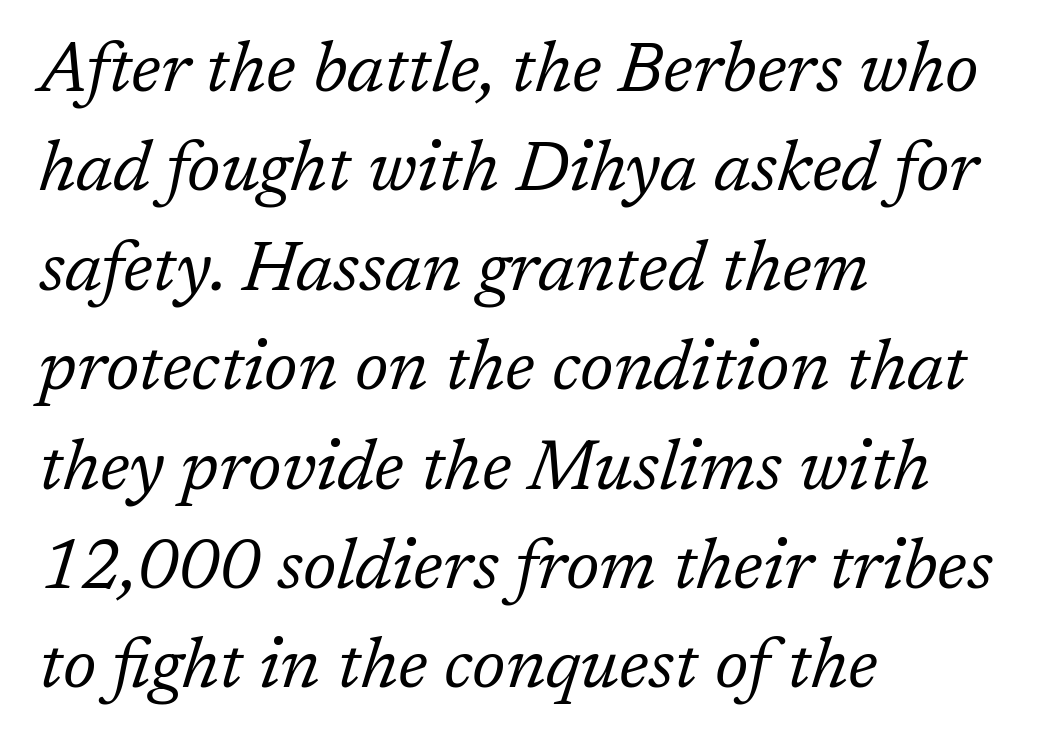
Students, note that the glyphs here touch the page at normal intervals. The weight would be labelled regular, book, light, or lighter still. Each line starts at the same left margin while the right side varies. These lines are composed in type with serifs. Italic: yes, the glyphs are oblique.
